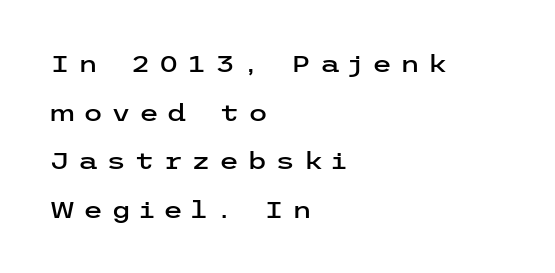
The type sits square on the baseline with zero lean. Baseline-to-baseline distance is far greater than the letter height. Layout note: lines flush left. Spacing between characters has been opened up far beyond the box default.
